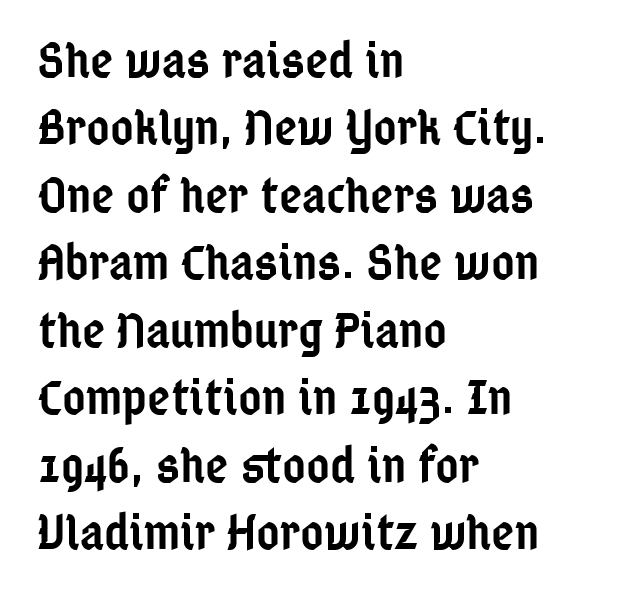
Short note: letters normally spaced. One-word summary of the alignment: left. Posture: straight, roman, zero tilt. Weight: semibold (demi). Is this a fixed-width face? No — the glyphs have proportional, varying widths.
